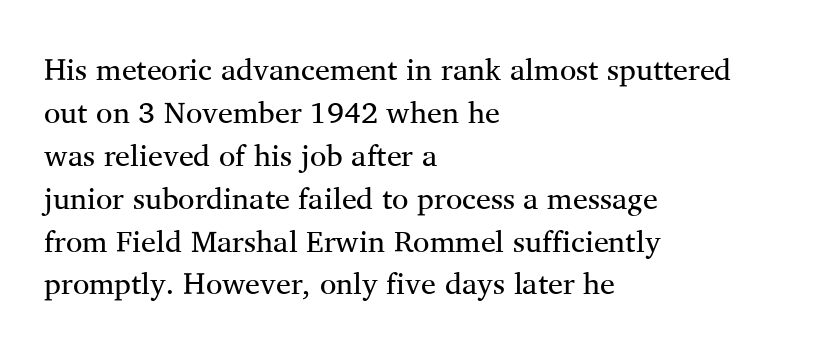
Q: Is the text bold? A: No.
Q: Is the text italic (slanted)? A: No, it is upright.
Q: Is the typeface a serif or a sans-serif typeface? A: Serif.
Q: Is the text underlined? A: No.
Q: How is the paragraph aligned? A: Left-aligned.
Q: Is the spacing between letters normal or unusually wide? A: Normal.
Q: Is the spacing between lines tight, normal or loose? A: Normal.
Q: Width (condensed, normal, or wide)? A: Normal.
Q: Stroke contrast? A: Medium.
Q: x-height? A: Medium.
Q: Monospaced? A: No.
